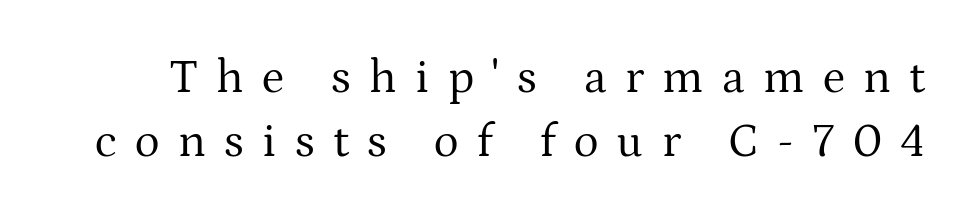
A light-to-regular cut is what we see here. The face used here is seriffed, in the tradition of book romans. Honestly, there is no underline to notice here at all. Someone cranked the tracking dial way up on this one. Does the leading feel generous? No, just average. Notice how the stems are strictly vertical — no italics here.
